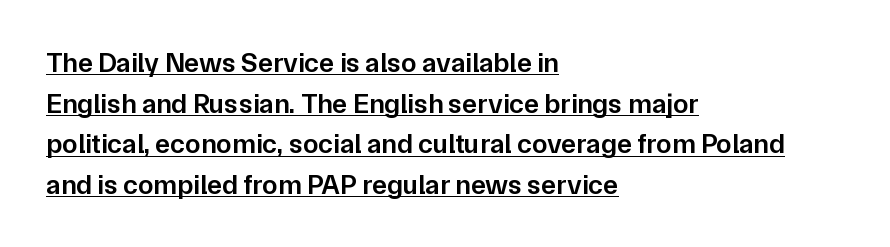
Q: Is the text bold? A: Semi-bold.
Q: Is the text italic (slanted)? A: No, it is upright.
Q: Is the typeface a serif or a sans-serif typeface? A: Sans-serif.
Q: Is the text underlined? A: Yes.
Q: How is the paragraph aligned? A: Left-aligned.
Q: Is the spacing between letters normal or unusually wide? A: Normal.
Q: Is the spacing between lines tight, normal or loose? A: Normal.
Q: Width (condensed, normal, or wide)? A: Normal.
Q: Stroke contrast? A: Low.
Q: x-height? A: Medium.
Q: Monospaced? A: No.
